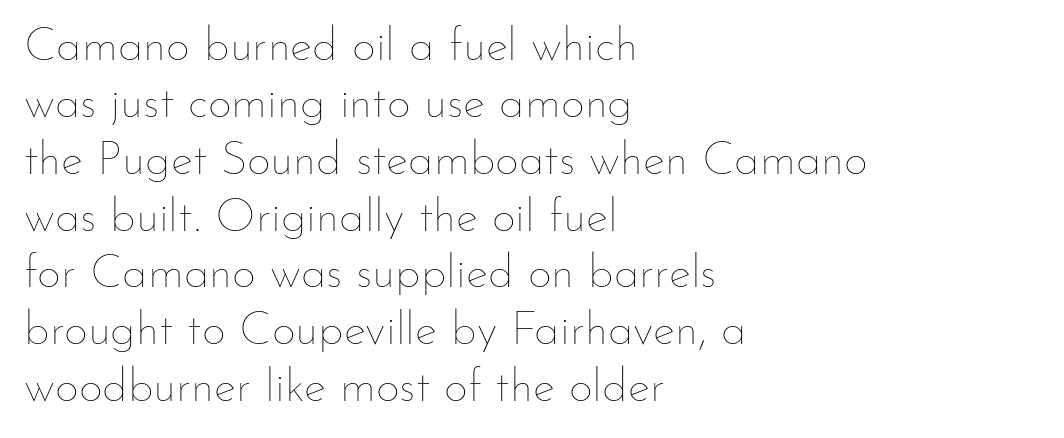
Q: Is the text bold? A: No.
Q: Is the text italic (slanted)? A: No, it is upright.
Q: Is the text underlined? A: No.
Q: How is the paragraph aligned? A: Left-aligned.
Q: Is the spacing between letters normal or unusually wide? A: Normal.
Q: Width (condensed, normal, or wide)? A: Normal.
Q: Stroke contrast? A: Low.
Q: x-height? A: Small.
Q: Monospaced? A: No.
